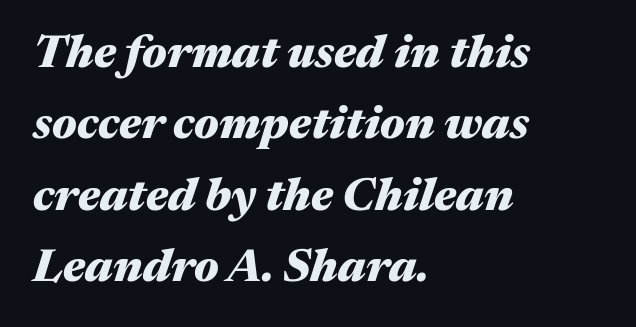
Q: Is the text bold? A: Yes.
Q: Is the text italic (slanted)? A: Yes, it leans right by about 17 degrees.
Q: Is the text underlined? A: No.
Q: How is the paragraph aligned? A: Left-aligned.
Q: Is the spacing between letters normal or unusually wide? A: Normal.
Q: Is the spacing between lines tight, normal or loose? A: Normal.
Q: Width (condensed, normal, or wide)? A: Wide.
Q: Stroke contrast? A: Medium.
Q: x-height? A: Medium.
Q: Monospaced? A: No.
